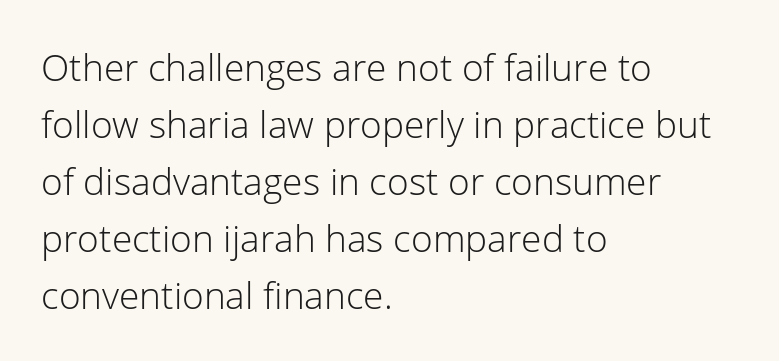
The lines in this sample share a left origin and differ only in where they stop. Default kerning and tracking; the words read as compact shapes. The font's upright variant was chosen for this text. The cut favours lightness, reaching ordinary text weight at its darkest.
